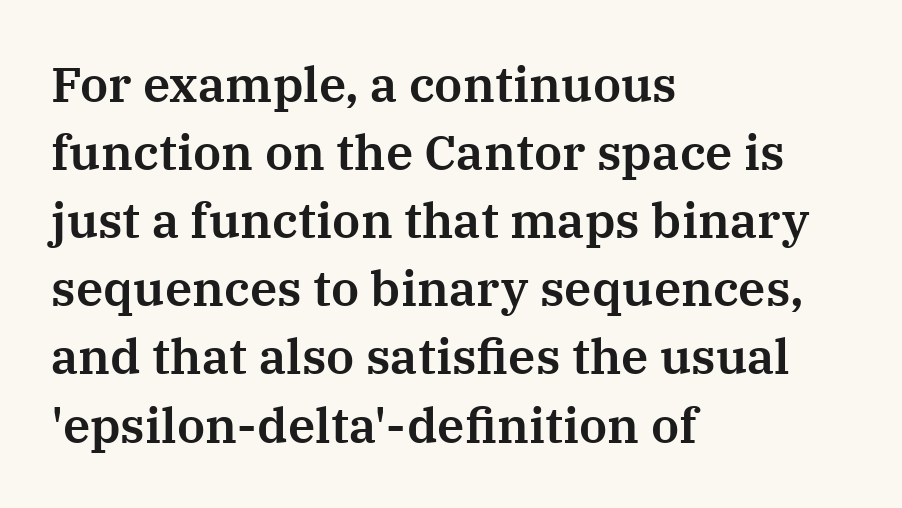
The image shows 49 px serif type, upright; set left-aligned, normal line spacing (1.39x), normal letter spacing, not underlined; medium stroke contrast and a medium x-height.
